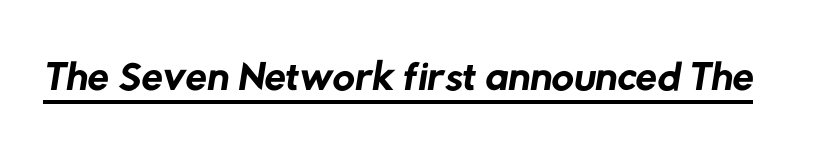
The image shows 62 px regular-weight sans-serif type; set normal letter spacing, underlined; low stroke contrast and a medium x-height.
